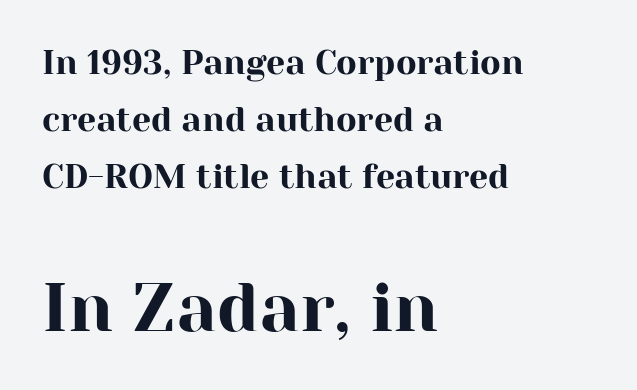
{"serif": "yes", "italic": "no", "width": "normal", "stroke_contrast": "high", "x_height": "medium", "monospaced": "no", "underline": "no", "align": "left", "line_spacing": "normal", "line_spacing_ratio": 1.68, "letter_spacing": "normal", "letter_spacing_em": 0.0, "larger_block": "second", "size_ratio": 2.0, "glyph_px": 68}
